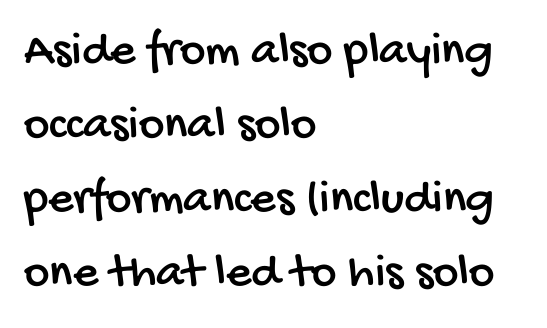
The type is set solid horizontally, with unmodified tracking. The letters advance in unequal steps, a hallmark of proportional type. Rule under the text: the space is simply empty. The passage shown is typeset with a sans-serif family. Compared with a centered layout, this one pins lines to the left instead.
